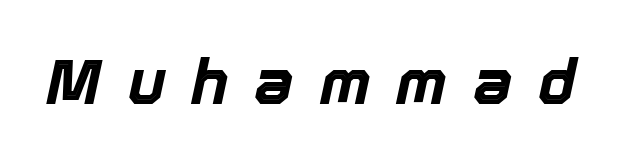
{"italic": "yes", "lean": "right", "slant_degrees": 12, "bold": "yes", "weight": "bold", "width": "normal", "x_height": "medium", "monospaced": "no", "underline": "no", "letter_spacing": "wide", "letter_spacing_em": 0.41, "glyph_px": 63}
